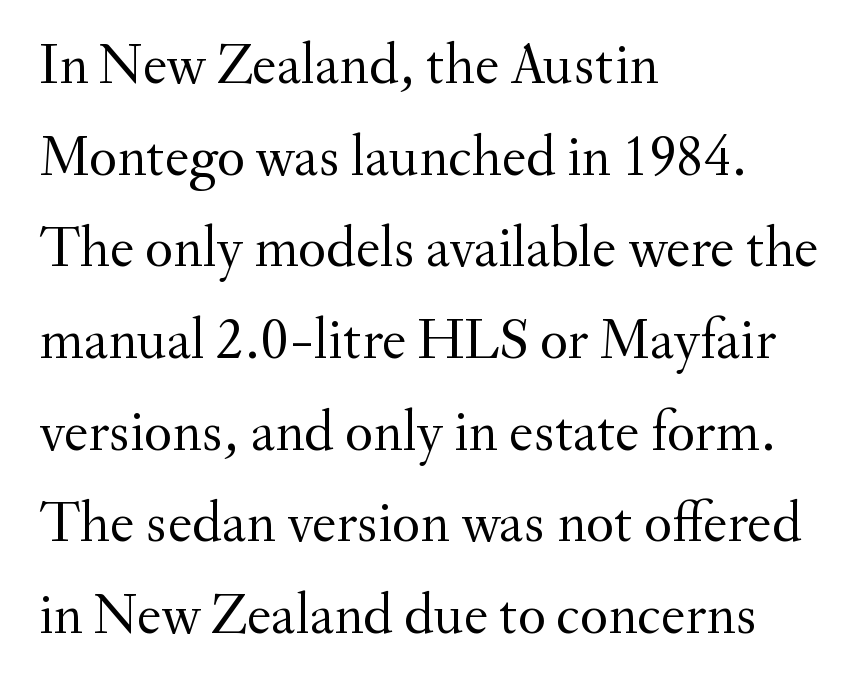
The image shows 58 px regular-weight serif type, upright; set left-aligned, normal line spacing (1.58x), normal letter spacing, not underlined; medium stroke contrast and a small x-height.
